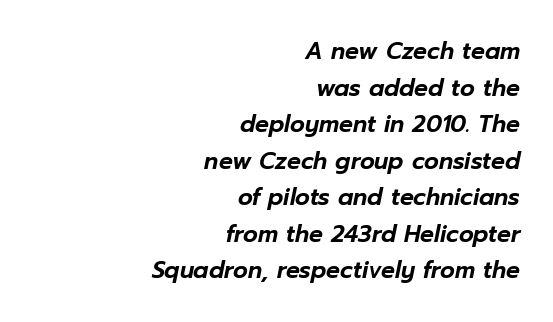
The image shows 23 px text type, italic (leaning right); set right-aligned, normal line spacing (1.59x), normal letter spacing, not underlined.
